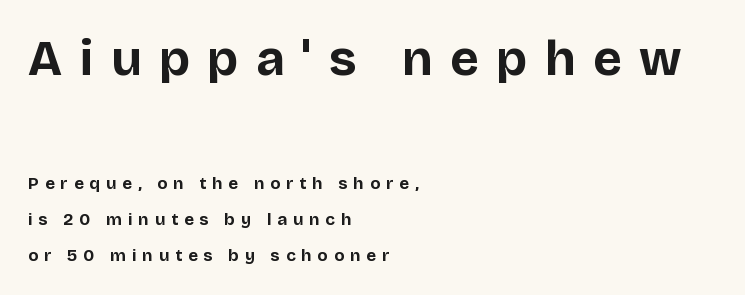
{"serif": "no", "italic": "no", "bold": "yes", "weight": "bold", "width": "normal", "stroke_contrast": "low", "x_height": "large", "monospaced": "no", "underline": "no", "align": "left", "line_spacing": "loose", "line_spacing_ratio": 2.11, "letter_spacing": "wide", "letter_spacing_em": 0.35, "larger_block": "first", "size_ratio": 2.94, "glyph_px": 50}
